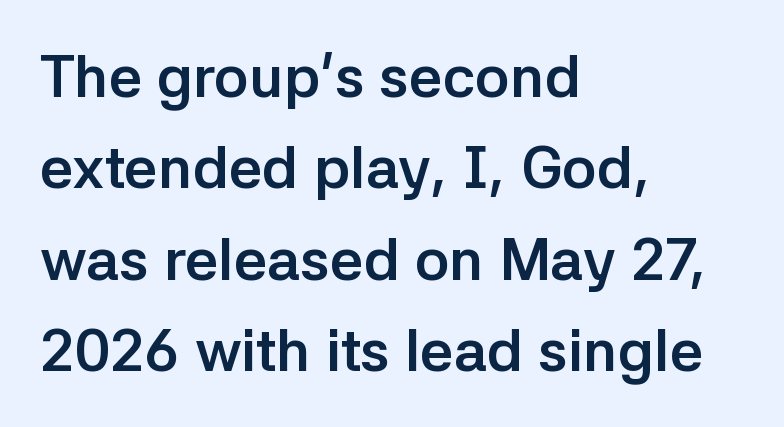
The baseline area is clear. These lines are set flush left with a ragged right edge. Character widths vary here, with narrow letters taking less room than wide ones. Glyph-to-glyph distance matches everyday printed text. Compared with typical paragraphs, the rows here are spaced about the same. The axis of the letterforms is exactly vertical.
